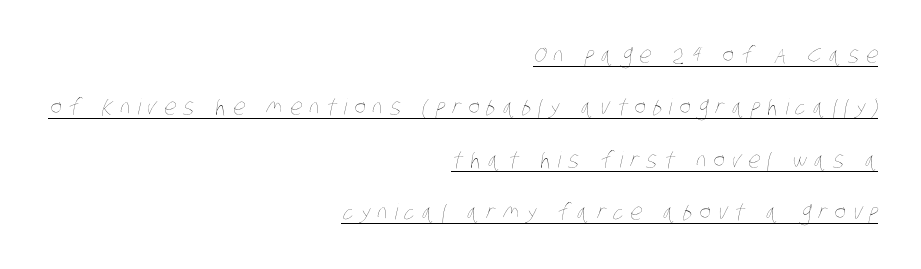
Each word looks stretched out because of the extra space between its letters. No extra ink here — the face is not bold. Casual observation: everything's shoved over to the right. These characters rest on top of a visible drawn line.
